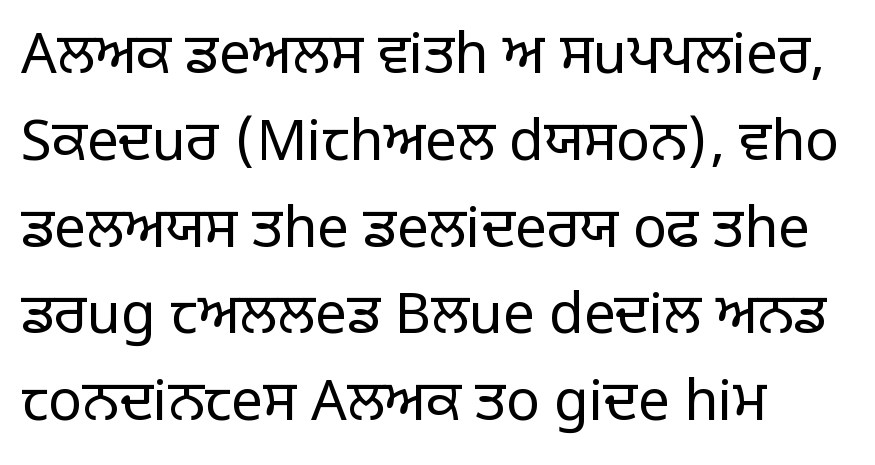
Q: Is the text bold? A: No.
Q: Is the text italic (slanted)? A: No, it is upright.
Q: Is the typeface a serif or a sans-serif typeface? A: Sans-serif.
Q: Is the text underlined? A: No.
Q: How is the paragraph aligned? A: Left-aligned.
Q: Is the spacing between letters normal or unusually wide? A: Normal.
Q: Is the spacing between lines tight, normal or loose? A: Normal.
Q: Width (condensed, normal, or wide)? A: Normal.
Q: Stroke contrast? A: Low.
Q: x-height? A: Large.
Q: Monospaced? A: No.
